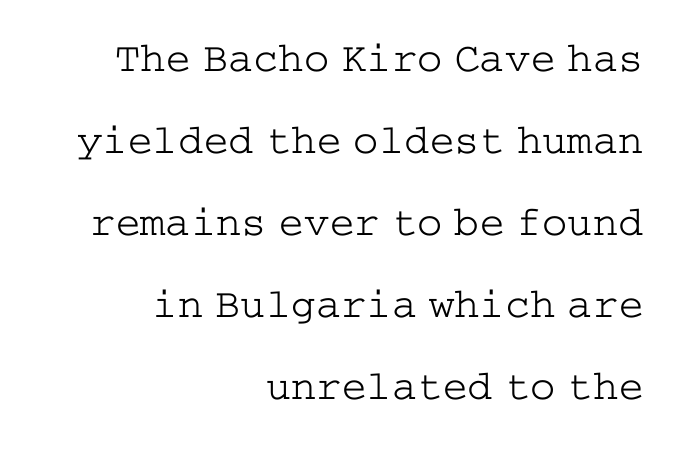
{"serif": "yes", "italic": "no", "bold": "no", "weight": "light", "width": "wide", "stroke_contrast": "low", "x_height": "medium", "underline": "no", "align": "right", "line_spacing": "loose", "line_spacing_ratio": 1.95, "letter_spacing": "normal", "letter_spacing_em": 0.0, "glyph_px": 42}
